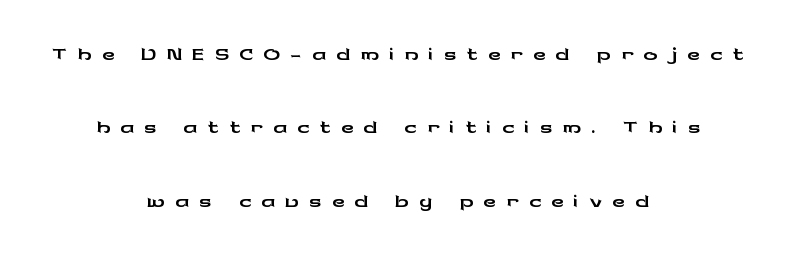
The image shows 35 px wide sans-serif type, upright; set centered, loose line spacing (2.1x), unusually wide letter spacing (+0.28 em), not underlined; low stroke contrast and a medium x-height.
